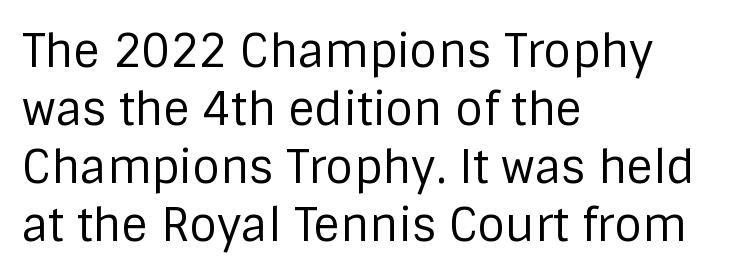
Q: Is the text bold? A: No.
Q: Is the text italic (slanted)? A: No, it is upright.
Q: Is the typeface a serif or a sans-serif typeface? A: Sans-serif.
Q: Is the text underlined? A: No.
Q: How is the paragraph aligned? A: Left-aligned.
Q: Is the spacing between letters normal or unusually wide? A: Normal.
Q: Is the spacing between lines tight, normal or loose? A: Normal.
Q: Width (condensed, normal, or wide)? A: Normal.
Q: Stroke contrast? A: Low.
Q: x-height? A: Large.
Q: Monospaced? A: No.
